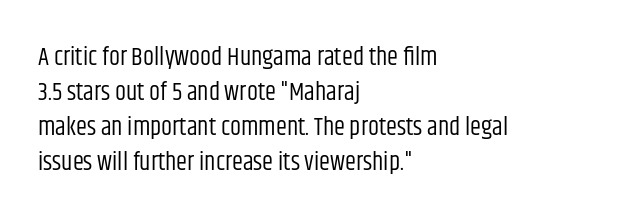
The image shows 25 px text type, upright; set left-aligned, normal line spacing (1.4x), normal letter spacing, not underlined.
